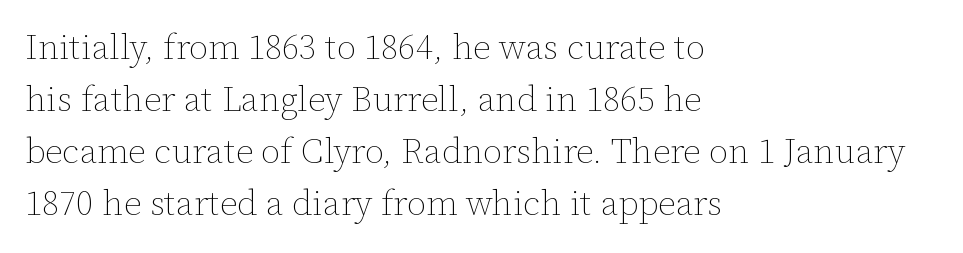
Q: Is the text bold? A: No.
Q: Is the text italic (slanted)? A: No, it is upright.
Q: Is the text underlined? A: No.
Q: How is the paragraph aligned? A: Left-aligned.
Q: Is the spacing between letters normal or unusually wide? A: Normal.
Q: Is the spacing between lines tight, normal or loose? A: Normal.
Q: Width (condensed, normal, or wide)? A: Normal.
Q: Stroke contrast? A: Low.
Q: x-height? A: Medium.
Q: Monospaced? A: No.
